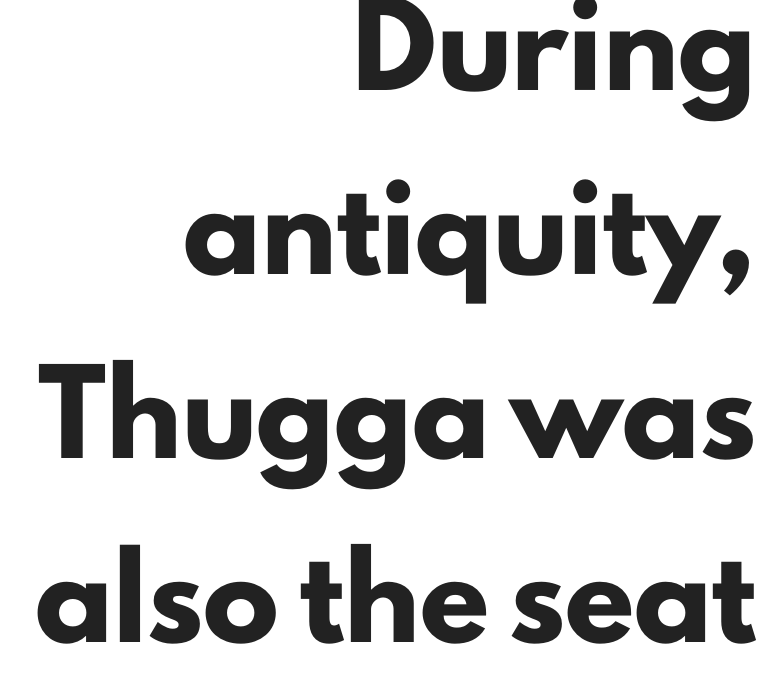
The passage shown is not underscored anywhere. Honestly, the rows look like they've been pulled way apart. Looks like regular typesetting: each glyph gets only the width it needs. The strokes are fattened all the way to bold.
